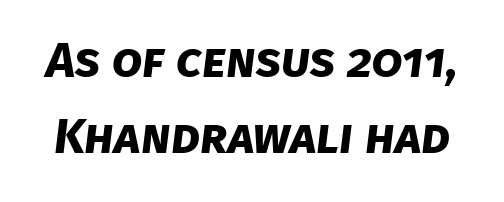
Q: Is the text bold? A: Yes.
Q: Is the typeface a serif or a sans-serif typeface? A: Sans-serif.
Q: Is the text underlined? A: No.
Q: Is the spacing between letters normal or unusually wide? A: Normal.
Q: Is the spacing between lines tight, normal or loose? A: Normal.
Q: Width (condensed, normal, or wide)? A: Normal.
Q: Stroke contrast? A: Low.
Q: x-height? A: Large.
Q: Monospaced? A: No.
